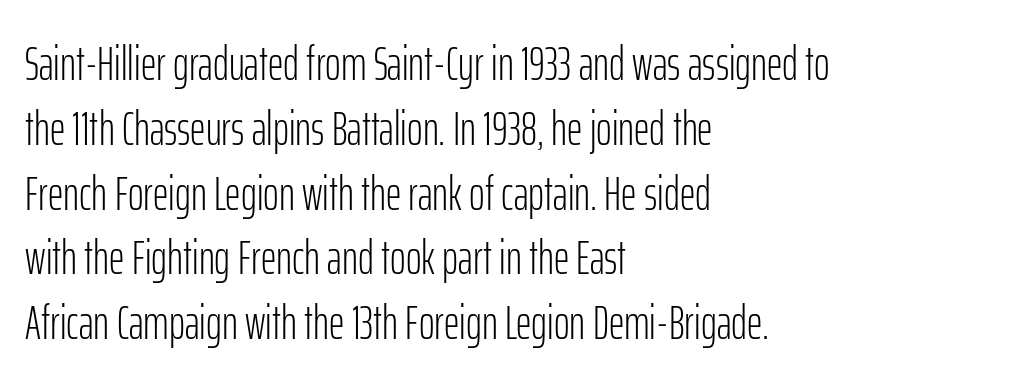
Spacing between characters is what you'd get straight out of the box. No italicization has been applied; the sample stays upright. The face used here is proportionally spaced, like ordinary book or web type. Plain, unruled lines of type. Note: no serifs on the glyphs.
